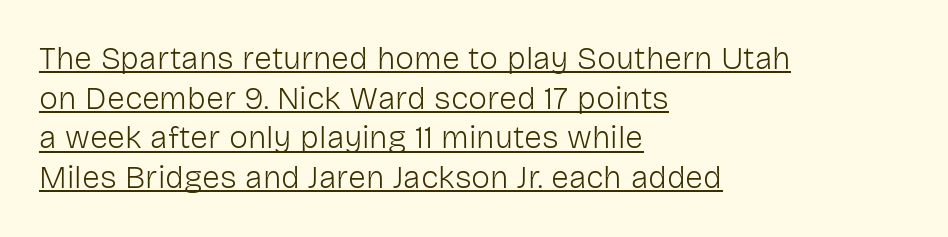
Underlined type. Teacher's note: observe the even left margin — that is flush-left alignment. Quick note: not italic, upright. Between one letter and the next there's only the usual sliver of space.
